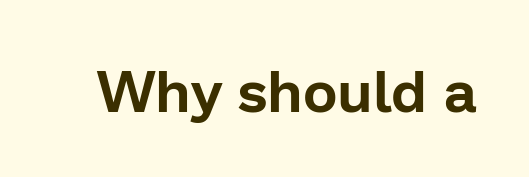
{"serif": "no", "italic": "no", "width": "normal", "stroke_contrast": "low", "x_height": "medium", "monospaced": "no", "underline": "no", "letter_spacing": "normal", "letter_spacing_em": 0.0, "glyph_px": 59}
